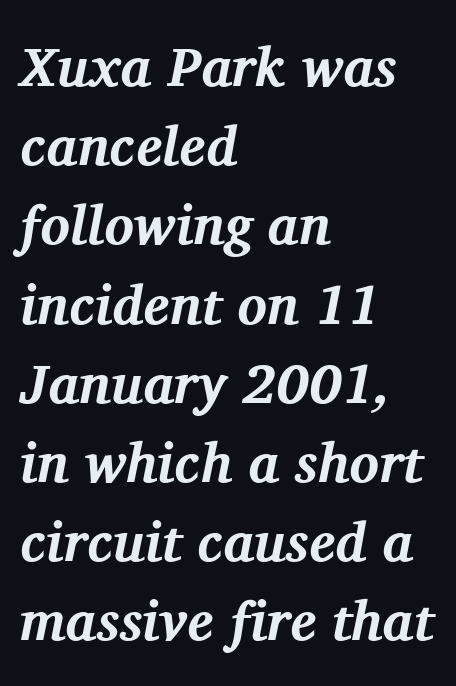
Q: Is the text bold? A: Yes.
Q: Is the text italic (slanted)? A: Yes, it leans right by about 11 degrees.
Q: Is the typeface a serif or a sans-serif typeface? A: Serif.
Q: Is the text underlined? A: No.
Q: How is the paragraph aligned? A: Left-aligned.
Q: Is the spacing between letters normal or unusually wide? A: Normal.
Q: Is the spacing between lines tight, normal or loose? A: Normal.
Q: Width (condensed, normal, or wide)? A: Normal.
Q: Stroke contrast? A: Medium.
Q: x-height? A: Medium.
Q: Monospaced? A: No.
